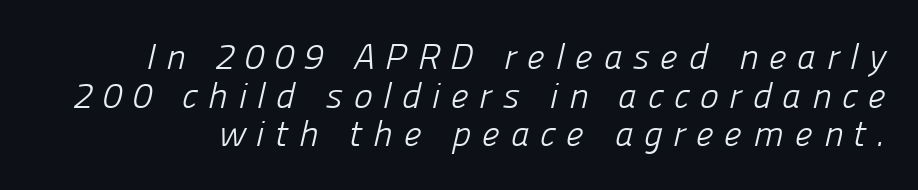
Q: Is the text bold? A: No.
Q: Is the typeface a serif or a sans-serif typeface? A: Sans-serif.
Q: Is the text underlined? A: No.
Q: Is the spacing between letters normal or unusually wide? A: Unusually wide.
Q: Is the spacing between lines tight, normal or loose? A: Tight.
Q: Width (condensed, normal, or wide)? A: Normal.
Q: Stroke contrast? A: Low.
Q: x-height? A: Medium.
Q: Monospaced? A: No.
